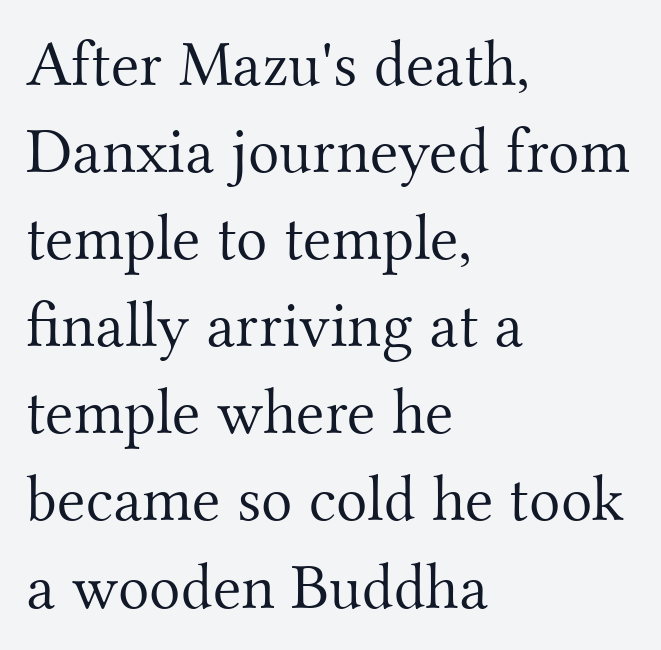
Q: Is the text bold? A: No.
Q: Is the text italic (slanted)? A: No, it is upright.
Q: Is the typeface a serif or a sans-serif typeface? A: Serif.
Q: Is the text underlined? A: No.
Q: How is the paragraph aligned? A: Left-aligned.
Q: Is the spacing between letters normal or unusually wide? A: Normal.
Q: Is the spacing between lines tight, normal or loose? A: Normal.
Q: Width (condensed, normal, or wide)? A: Normal.
Q: Stroke contrast? A: Medium.
Q: x-height? A: Small.
Q: Monospaced? A: No.
